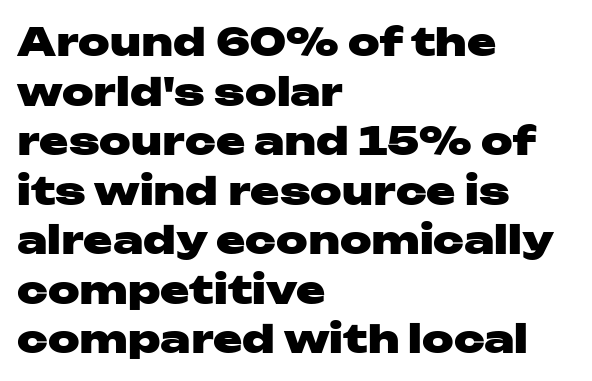
{"serif": "no", "italic": "no", "bold": "yes", "weight": "heavy", "width": "wide", "stroke_contrast": "low", "x_height": "medium", "monospaced": "no", "underline": "no", "align": "left", "line_spacing": "normal", "line_spacing_ratio": 1.27, "letter_spacing": "normal", "letter_spacing_em": 0.0, "glyph_px": 39}
